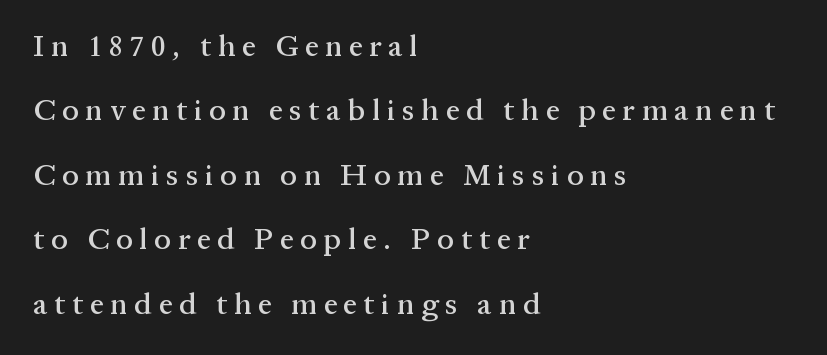
The image shows 30 px serif type, upright; set left-aligned, loose line spacing (2.15x), unusually wide letter spacing (+0.23 em), not underlined; medium stroke contrast and a medium x-height.
